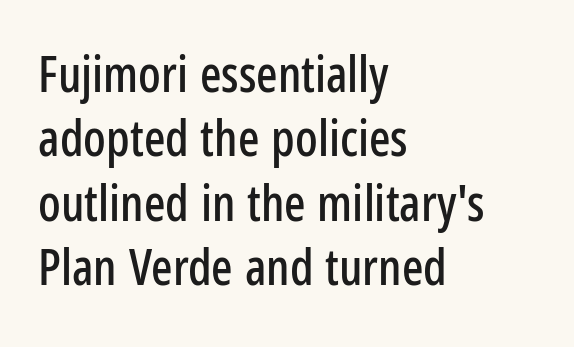
The image shows 50 px condensed sans-serif type, upright; set left-aligned, normal line spacing (1.29x), normal letter spacing, not underlined; low stroke contrast and a medium x-height.
